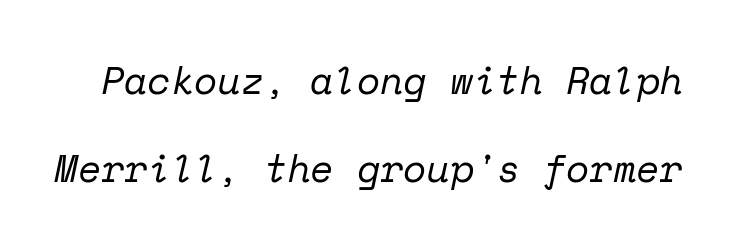
Unmarked baselines from the first word to the last. This sample uses a serif face. Note the uniform advance width — an 'i' takes as much space as an 'm'. The lettering tilts uniformly, giving the passage an italic look. Leading: increased. The typeface has the unassuming heft of standard copy or less.
